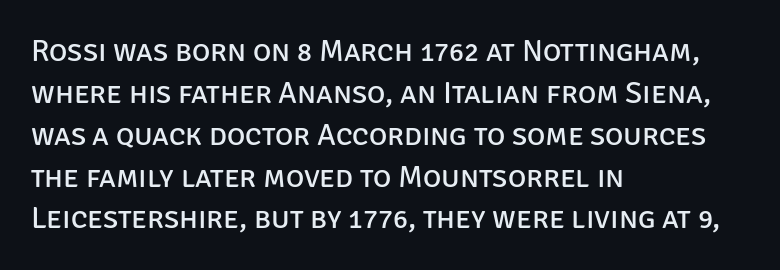
The image shows 31 px regular-weight sans-serif type, upright; set left-aligned, normal line spacing (1.35x), normal letter spacing, not underlined; low stroke contrast and a large x-height.
